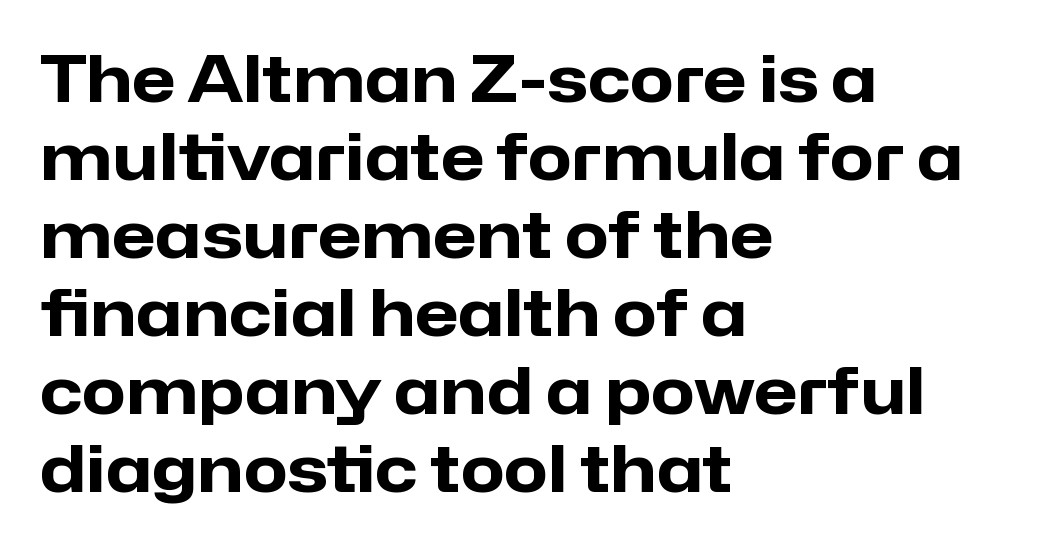
{"serif": "no", "italic": "no", "bold": "yes", "weight": "heavy", "width": "normal", "stroke_contrast": "low", "x_height": "medium", "monospaced": "no", "underline": "no", "align": "left", "line_spacing_ratio": 1.22, "letter_spacing": "normal", "letter_spacing_em": 0.0, "glyph_px": 64}
